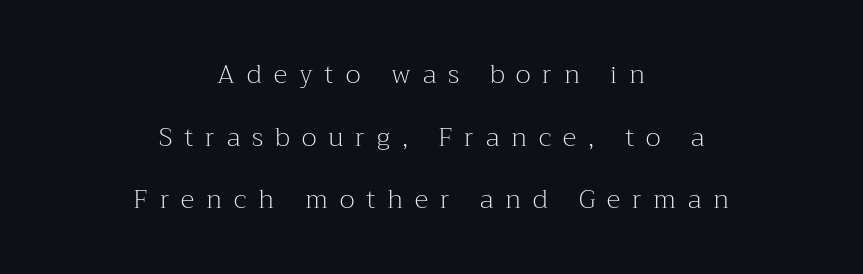
Observe the wide spacing: letters keep a clear distance from each other. Teacher's note: observe the equal gaps on both sides — that is centered alignment. The letters look calm and open, with moderate or lighter stems. Just letters on the line, the space beneath them empty.
